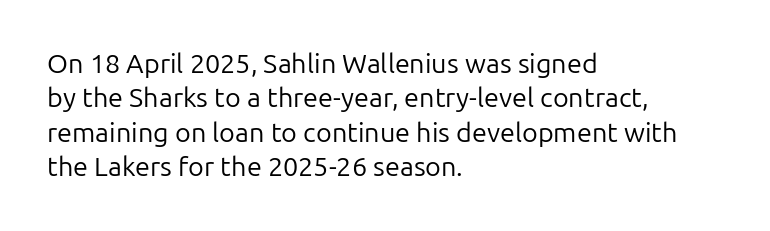
The letterforms sit at book weight or below. Honestly, the letter spacing is just normal — you wouldn't notice it. The type sits square on the baseline with zero lean. Unmarked baselines from the first word to the last. The text block is weighted toward the left margin, trailing off unevenly rightward. The designer left line spacing at the default.
